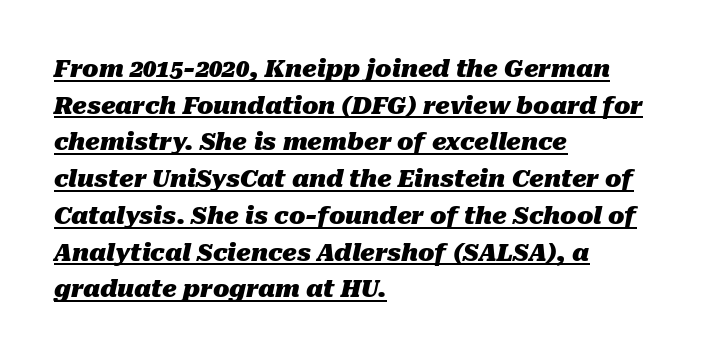
{"italic": "yes", "lean": "right", "slant_degrees": 10, "bold": "yes", "underline": "yes", "align": "left", "line_spacing": "normal", "line_spacing_ratio": 1.53, "letter_spacing": "normal", "letter_spacing_em": 0.0, "glyph_px": 24}
